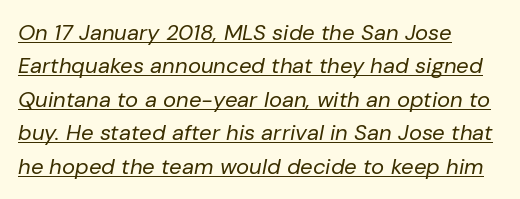
The image shows 22 px text type, italic (leaning right); set left-aligned, normal line spacing (1.52x), normal letter spacing, underlined.
